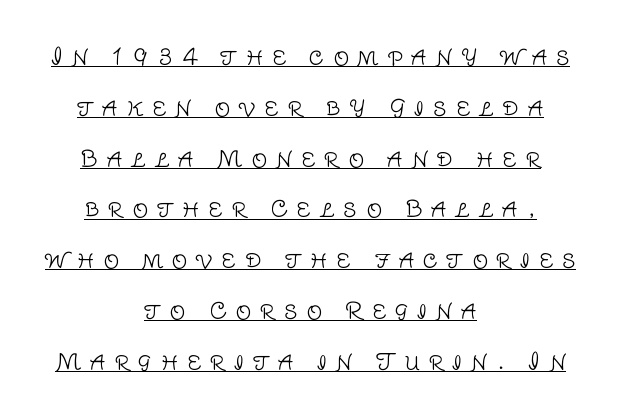
The image shows 22 px text type; set centered, loose line spacing (2.31x), unusually wide letter spacing (+0.4 em), underlined.
